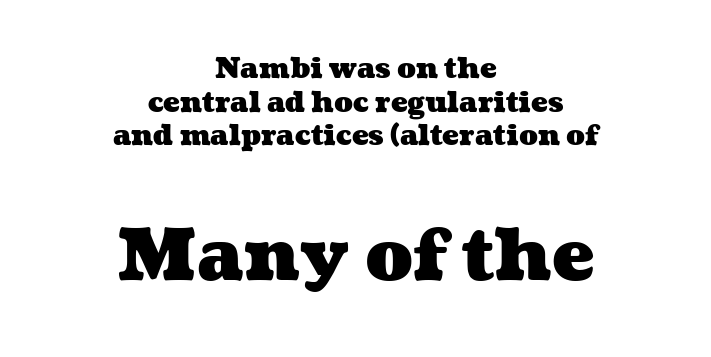
The passage shown is typed in a proportional face where columns would drift. You could call the tracking neutral — neither tight nor loose. Every letter is thick-stroked: bold, no question. Where is the straight margin? There isn't one; the lines are centered.
